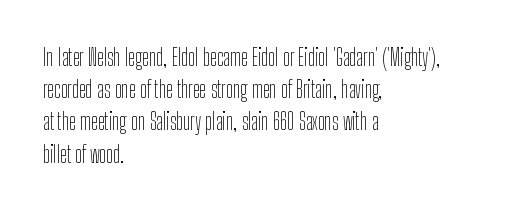
The image shows 23 px text type, upright; set left-aligned, normal line spacing (1.4x), normal letter spacing, not underlined.
